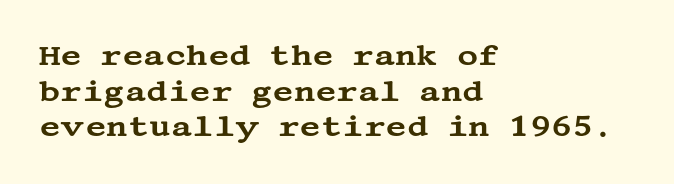
Q: Is the text italic (slanted)? A: No, it is upright.
Q: Is the typeface a serif or a sans-serif typeface? A: Serif.
Q: Is the text underlined? A: No.
Q: How is the paragraph aligned? A: Left-aligned.
Q: Is the spacing between letters normal or unusually wide? A: Normal.
Q: Width (condensed, normal, or wide)? A: Wide.
Q: Stroke contrast? A: Medium.
Q: x-height? A: Large.
